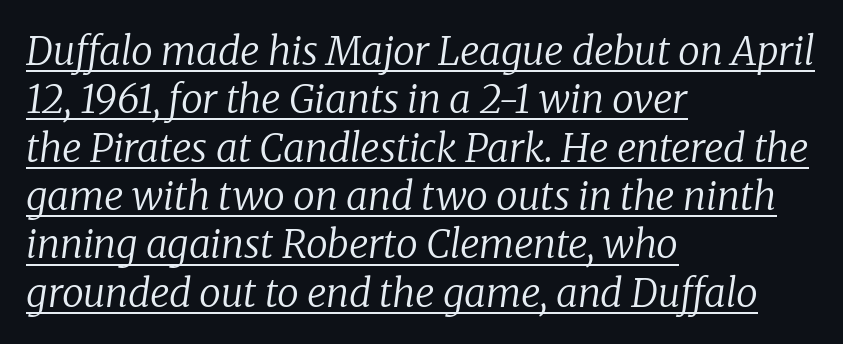
Q: Is the text bold? A: No.
Q: Is the text italic (slanted)? A: Yes, it leans right by about 8 degrees.
Q: Is the typeface a serif or a sans-serif typeface? A: Serif.
Q: Is the text underlined? A: Yes.
Q: How is the paragraph aligned? A: Left-aligned.
Q: Is the spacing between letters normal or unusually wide? A: Normal.
Q: Width (condensed, normal, or wide)? A: Normal.
Q: Stroke contrast? A: Low.
Q: x-height? A: Medium.
Q: Monospaced? A: No.
